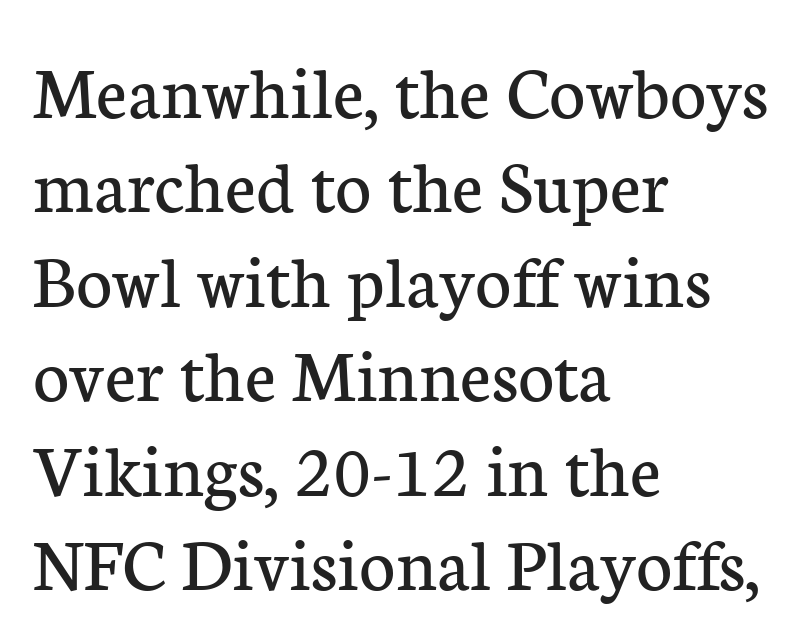
Quick note: not italic, upright. The typesetting does not lean heavy: it is not bold. Each word holds together tightly as a unit, with standard inter-letter gaps. A bare baseline throughout the passage.
